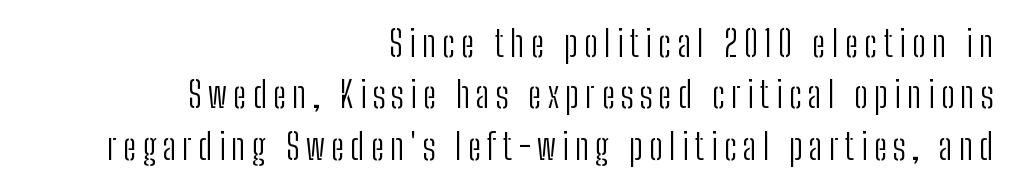
Q: Is the text bold? A: No.
Q: Is the text italic (slanted)? A: No, it is upright.
Q: Is the typeface a serif or a sans-serif typeface? A: Sans-serif.
Q: Is the text underlined? A: No.
Q: How is the paragraph aligned? A: Right-aligned.
Q: Is the spacing between lines tight, normal or loose? A: Normal.
Q: Width (condensed, normal, or wide)? A: Condensed.
Q: Stroke contrast? A: Low.
Q: x-height? A: Medium.
Q: Monospaced? A: No.
